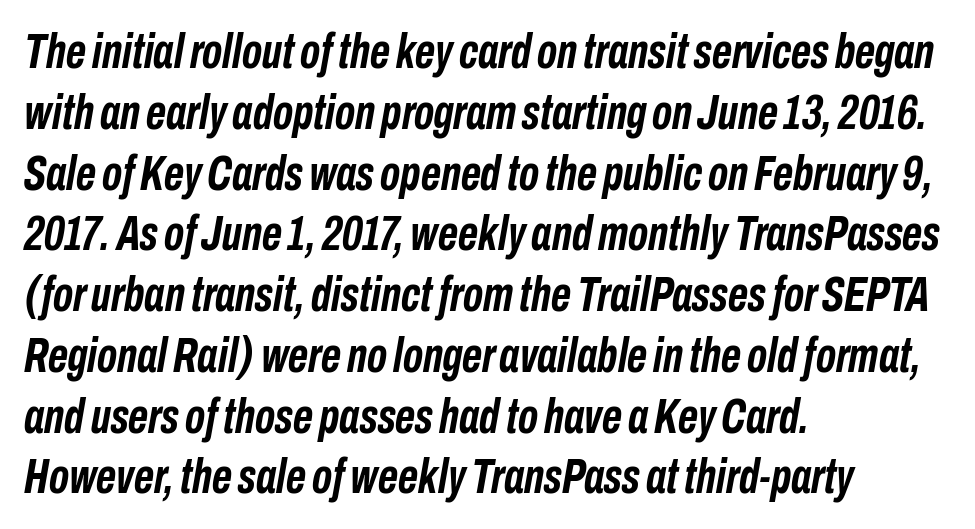
The image shows 49 px semibold, condensed type, italic (leaning right); set left-aligned, line spacing 1.24x, normal letter spacing, not underlined; low stroke contrast and a medium x-height.
